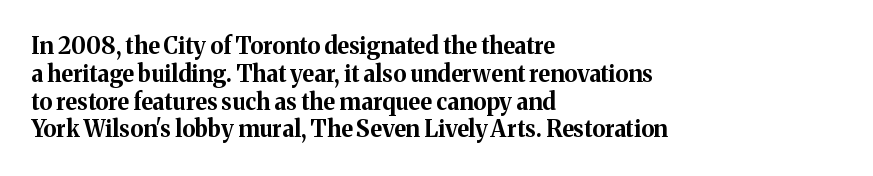
Q: Is the text bold? A: Yes.
Q: Is the text italic (slanted)? A: No, it is upright.
Q: Is the text underlined? A: No.
Q: How is the paragraph aligned? A: Left-aligned.
Q: Is the spacing between letters normal or unusually wide? A: Normal.
